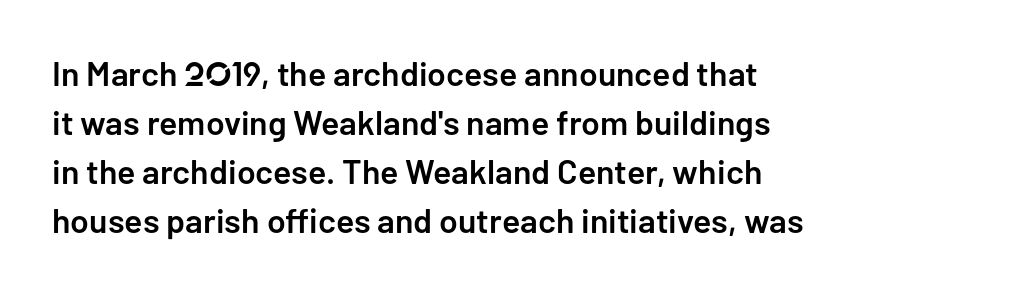
Q: Is the text bold? A: Semi-bold.
Q: Is the text italic (slanted)? A: No, it is upright.
Q: Is the typeface a serif or a sans-serif typeface? A: Sans-serif.
Q: Is the text underlined? A: No.
Q: How is the paragraph aligned? A: Left-aligned.
Q: Is the spacing between letters normal or unusually wide? A: Normal.
Q: Is the spacing between lines tight, normal or loose? A: Normal.
Q: Width (condensed, normal, or wide)? A: Normal.
Q: Stroke contrast? A: Low.
Q: x-height? A: Medium.
Q: Monospaced? A: No.
